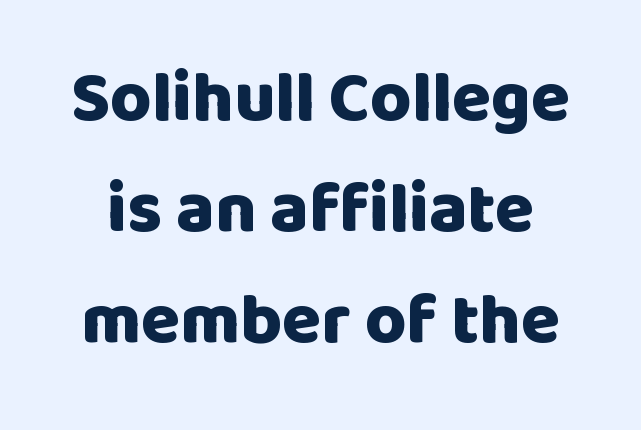
Q: Is the text bold? A: Yes.
Q: Is the text italic (slanted)? A: No, it is upright.
Q: Is the typeface a serif or a sans-serif typeface? A: Sans-serif.
Q: Is the text underlined? A: No.
Q: Is the spacing between letters normal or unusually wide? A: Normal.
Q: Is the spacing between lines tight, normal or loose? A: Normal.
Q: Width (condensed, normal, or wide)? A: Normal.
Q: Stroke contrast? A: Low.
Q: x-height? A: Large.
Q: Monospaced? A: No.
